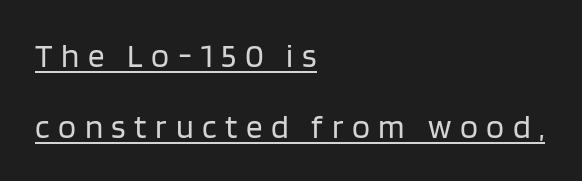
Q: Is the text bold? A: No.
Q: Is the text italic (slanted)? A: No, it is upright.
Q: Is the typeface a serif or a sans-serif typeface? A: Sans-serif.
Q: Is the text underlined? A: Yes.
Q: How is the paragraph aligned? A: Left-aligned.
Q: Is the spacing between letters normal or unusually wide? A: Unusually wide.
Q: Is the spacing between lines tight, normal or loose? A: Loose.
Q: Width (condensed, normal, or wide)? A: Normal.
Q: Stroke contrast? A: Low.
Q: x-height? A: Large.
Q: Monospaced? A: No.
